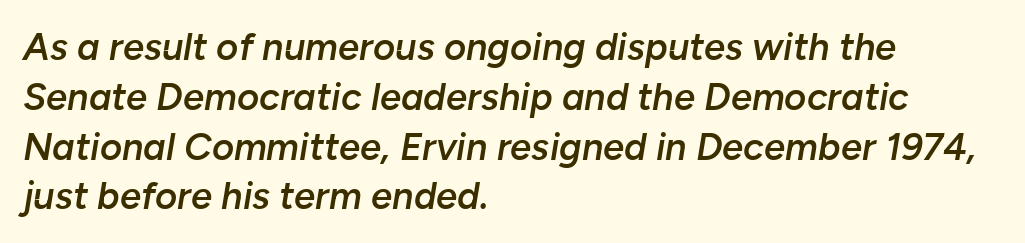
{"italic": "yes", "lean": "right", "slant_degrees": 10, "bold": "semi", "weight": "semibold", "width": "normal", "stroke_contrast": "low", "x_height": "medium", "monospaced": "no", "underline": "no", "align": "left", "line_spacing": "normal", "line_spacing_ratio": 1.31, "letter_spacing": "normal", "letter_spacing_em": 0.0, "glyph_px": 38}
